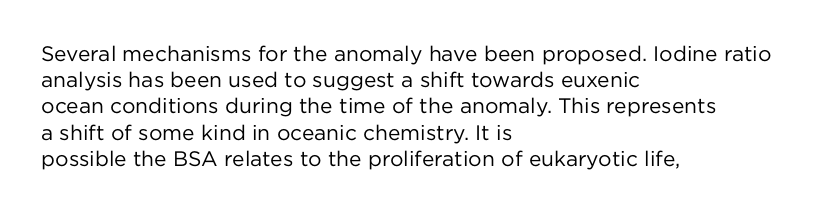
The image shows 21 px text type, upright; set left-aligned, normal line spacing (1.25x), normal letter spacing, not underlined.
